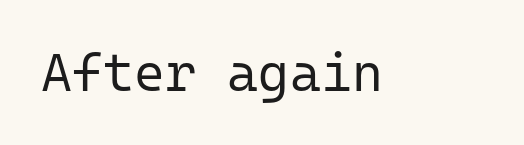
Q: Is the text bold? A: No.
Q: Is the text italic (slanted)? A: No, it is upright.
Q: Is the typeface a serif or a sans-serif typeface? A: Sans-serif.
Q: Is the text underlined? A: No.
Q: Is the spacing between letters normal or unusually wide? A: Normal.
Q: Width (condensed, normal, or wide)? A: Normal.
Q: Stroke contrast? A: Low.
Q: x-height? A: Medium.
Q: Monospaced? A: Yes.
